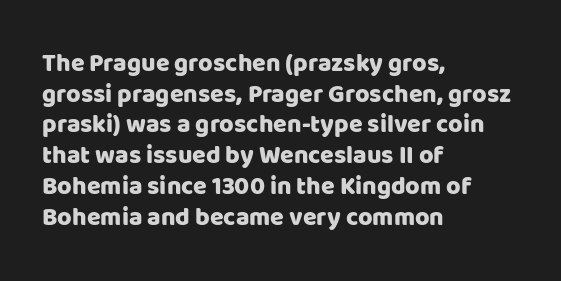
The image shows 25 px text type, upright; set left-aligned, line spacing 1.23x, normal letter spacing, not underlined.
